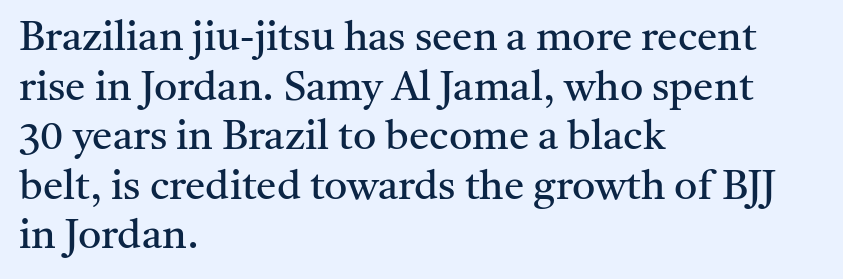
The image shows 41 px regular-weight serif type, upright; set left-aligned, line spacing 1.21x, normal letter spacing, not underlined; medium stroke contrast and a medium x-height.
